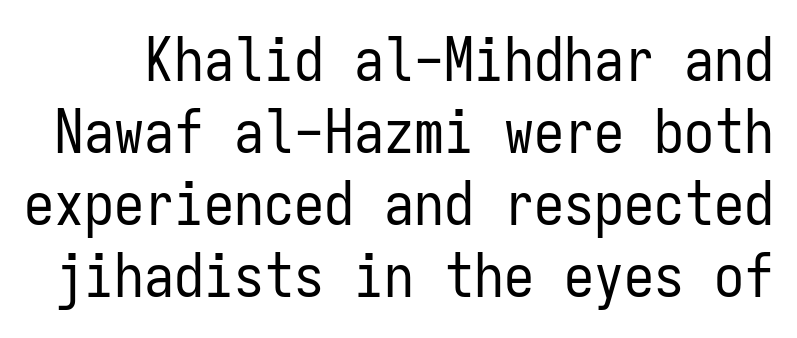
The image shows 60 px regular-weight, condensed sans-serif type, upright, monospaced; set line spacing 1.2x, normal letter spacing, not underlined; low stroke contrast and a medium x-height.
